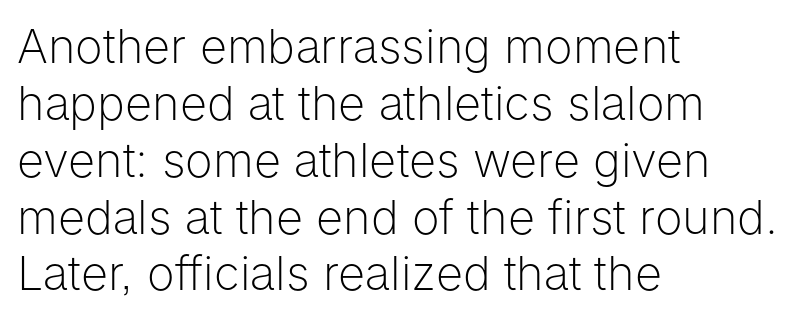
Q: Is the text bold? A: No.
Q: Is the text italic (slanted)? A: No, it is upright.
Q: Is the typeface a serif or a sans-serif typeface? A: Sans-serif.
Q: Is the text underlined? A: No.
Q: How is the paragraph aligned? A: Left-aligned.
Q: Is the spacing between letters normal or unusually wide? A: Normal.
Q: Width (condensed, normal, or wide)? A: Normal.
Q: Stroke contrast? A: Low.
Q: x-height? A: Medium.
Q: Monospaced? A: No.
